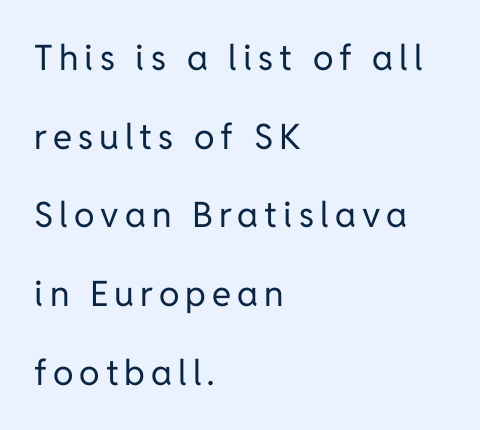
The image shows 35 px regular-weight sans-serif type, upright; set left-aligned, loose line spacing (2.25x), not underlined; low stroke contrast and a medium x-height.
